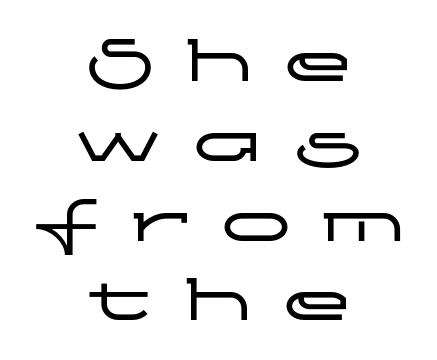
The image shows 70 px wide sans-serif type, upright; set centered, tight line spacing (1.14x), unusually wide letter spacing (+0.43 em), not underlined; low stroke contrast and a medium x-height.
